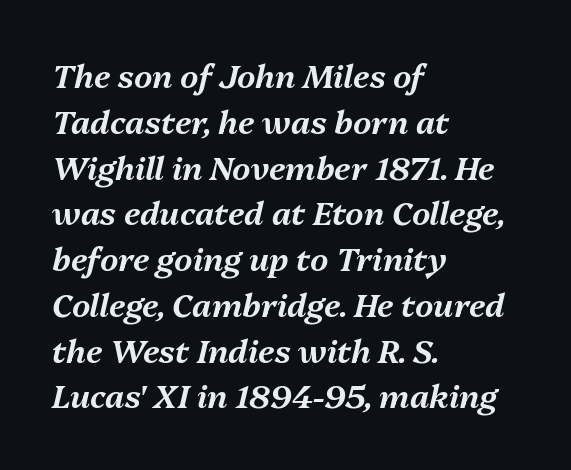
{"italic": "yes", "lean": "right", "slant_degrees": 13, "width": "normal", "stroke_contrast": "medium", "x_height": "medium", "monospaced": "no", "underline": "no", "align": "left", "line_spacing": "normal", "line_spacing_ratio": 1.43, "letter_spacing": "normal", "letter_spacing_em": 0.0, "glyph_px": 32}
